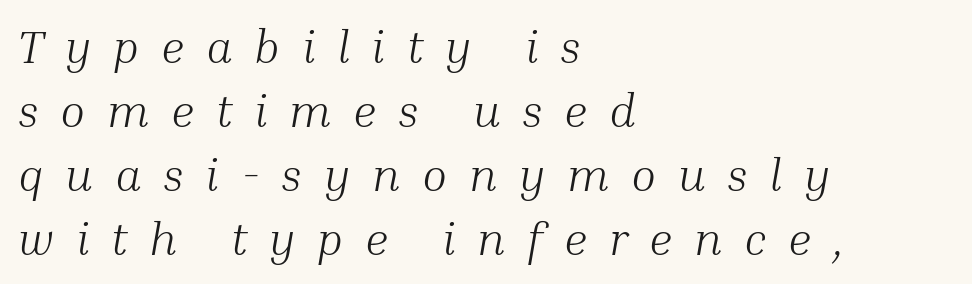
Alignment: flush left. Is the type slanted? Yes — the strokes lean at a clear angle. This rendering widens character spacing well past its baseline value. The font is comparable to plain body text, perhaps lighter. Varying glyph widths throughout — classic text-font behaviour.
